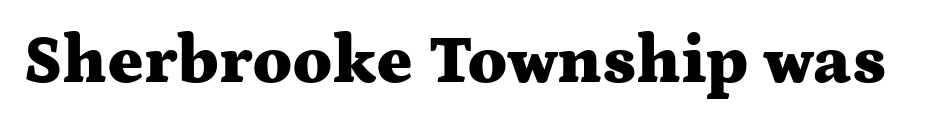
{"serif": "yes", "italic": "no", "bold": "yes", "weight": "heavy", "width": "wide", "stroke_contrast": "medium", "x_height": "medium", "monospaced": "no", "underline": "no", "letter_spacing": "normal", "letter_spacing_em": 0.0, "glyph_px": 68}
